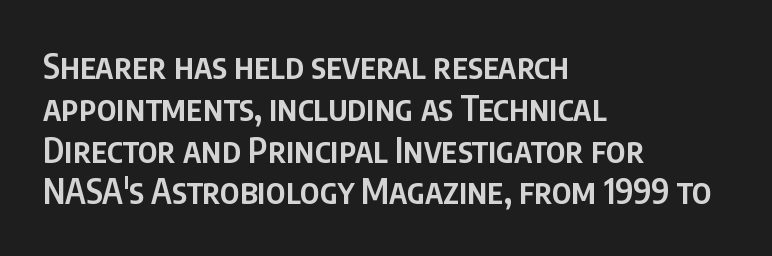
The image shows 34 px semibold, condensed sans-serif type, upright; set left-aligned, line spacing 1.23x, normal letter spacing, not underlined; low stroke contrast and a large x-height.
